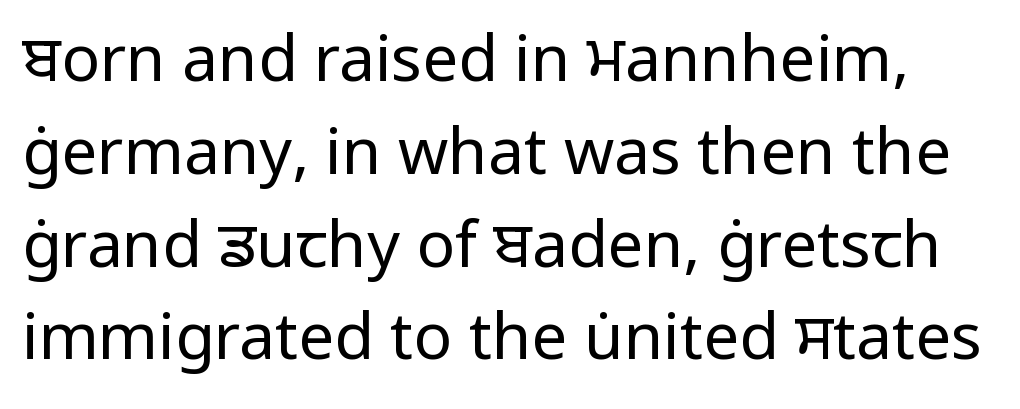
{"serif": "no", "italic": "no", "bold": "no", "weight": "regular", "width": "normal", "stroke_contrast": "low", "x_height": "medium", "monospaced": "no", "underline": "no", "line_spacing": "normal", "line_spacing_ratio": 1.45, "letter_spacing": "normal", "letter_spacing_em": 0.0, "glyph_px": 64}
